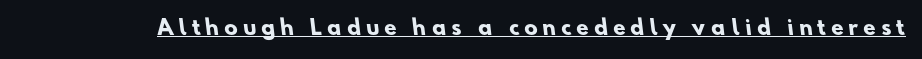
The image shows 20 px bold type; set unusually wide letter spacing (+0.27 em), underlined.
